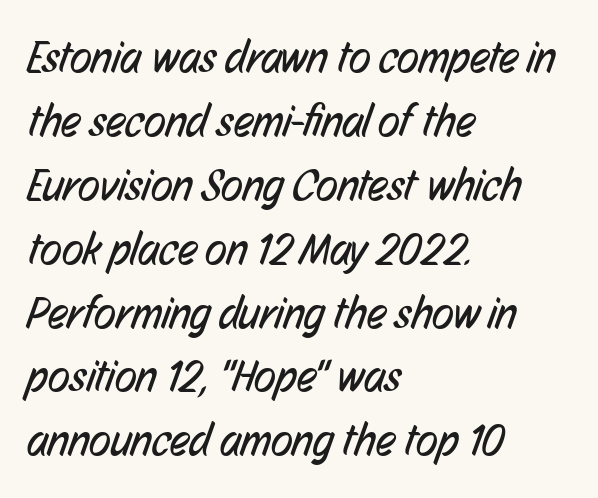
Q: Is the text bold? A: No.
Q: Is the typeface a serif or a sans-serif typeface? A: Sans-serif.
Q: Is the text underlined? A: No.
Q: How is the paragraph aligned? A: Left-aligned.
Q: Is the spacing between letters normal or unusually wide? A: Normal.
Q: Is the spacing between lines tight, normal or loose? A: Normal.
Q: Width (condensed, normal, or wide)? A: Condensed.
Q: Stroke contrast? A: Low.
Q: x-height? A: Medium.
Q: Monospaced? A: No.
